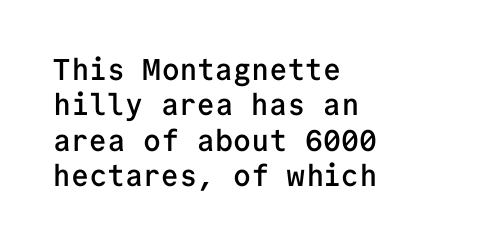
The image shows 30 px semibold sans-serif type, upright, monospaced; set left-aligned, line spacing 1.18x, normal letter spacing, not underlined; low stroke contrast and a medium x-height.
